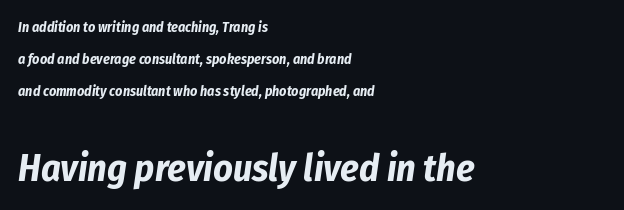
The image shows 38 px bold, condensed type, italic (leaning right); set left-aligned, loose line spacing (2.3x), normal letter spacing, not underlined; the second (bottom) block is 2.71x larger; low stroke contrast and a medium x-height.
